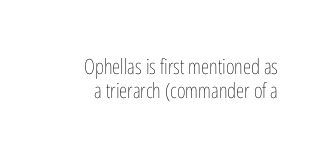
No word sits above an underline. The lettering stays uniformly vertical, giving the passage a roman look. Ink coverage per letter is moderate at most. Here the glyphs are tracked normally, forming tight word shapes.
